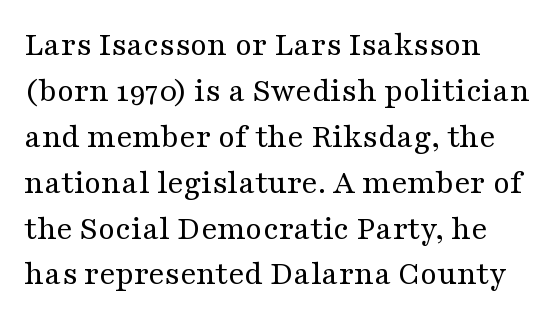
Spacing verdict: proportional, widths tailored to each character. Designer's note — italics off, roman on. The gap between lines stays unmarked. One glance says typical: line gaps are just what's usual. A typesetter would call this zero additional tracking. Is the type heavy? It reads as light-to-regular instead.
